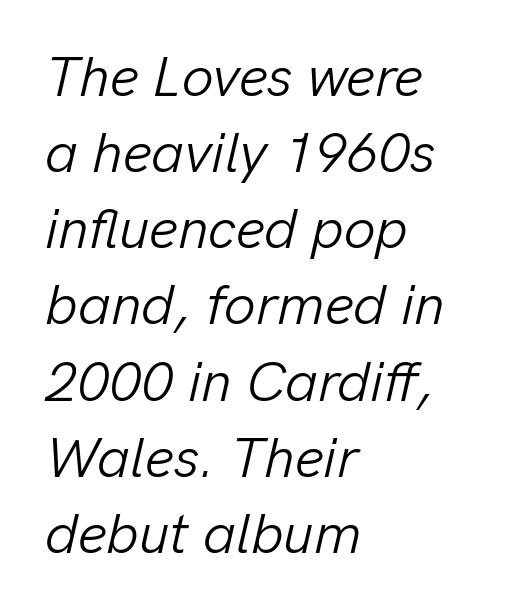
Q: Is the text bold? A: No.
Q: Is the text italic (slanted)? A: Yes, it leans right by about 13 degrees.
Q: Is the text underlined? A: No.
Q: How is the paragraph aligned? A: Left-aligned.
Q: Is the spacing between letters normal or unusually wide? A: Normal.
Q: Is the spacing between lines tight, normal or loose? A: Normal.
Q: Width (condensed, normal, or wide)? A: Normal.
Q: Stroke contrast? A: Low.
Q: x-height? A: Medium.
Q: Monospaced? A: No.
